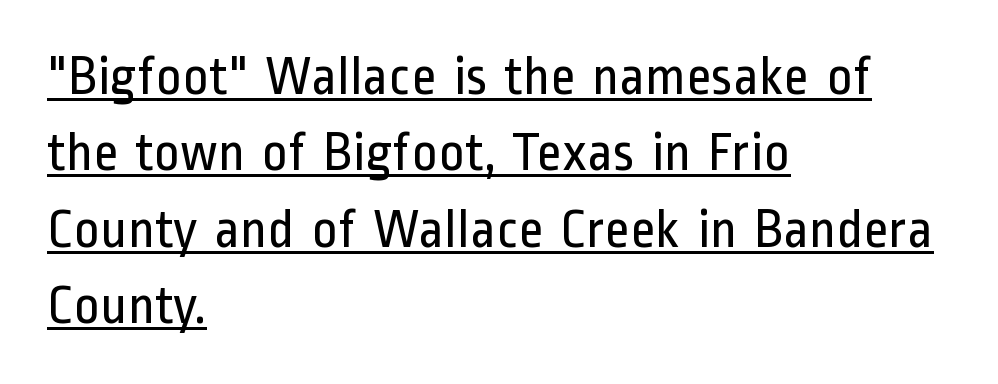
The image shows 55 px regular-weight, condensed sans-serif type, upright; set left-aligned, normal line spacing (1.39x), normal letter spacing, underlined; low stroke contrast and a medium x-height.
